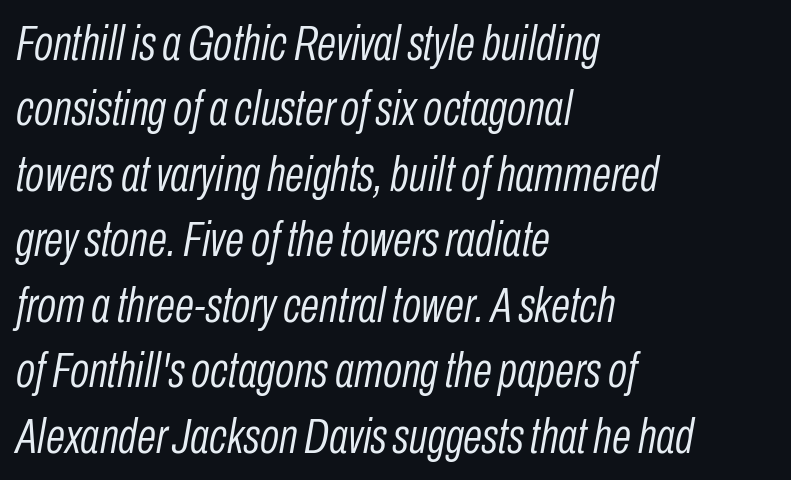
{"italic": "yes", "lean": "right", "slant_degrees": 10, "bold": "no", "weight": "light", "width": "condensed", "stroke_contrast": "low", "x_height": "medium", "monospaced": "no", "underline": "no", "align": "left", "line_spacing": "normal", "line_spacing_ratio": 1.31, "letter_spacing": "normal", "letter_spacing_em": 0.0, "glyph_px": 50}
